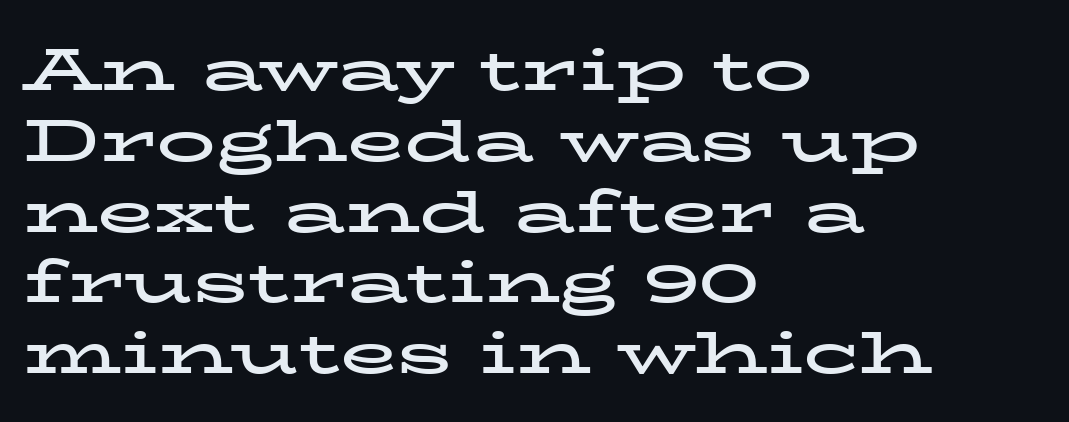
Q: Is the text bold? A: Yes.
Q: Is the text italic (slanted)? A: No, it is upright.
Q: Is the typeface a serif or a sans-serif typeface? A: Serif.
Q: Is the text underlined? A: No.
Q: How is the paragraph aligned? A: Left-aligned.
Q: Is the spacing between letters normal or unusually wide? A: Normal.
Q: Width (condensed, normal, or wide)? A: Wide.
Q: Stroke contrast? A: Low.
Q: x-height? A: Medium.
Q: Monospaced? A: No.
